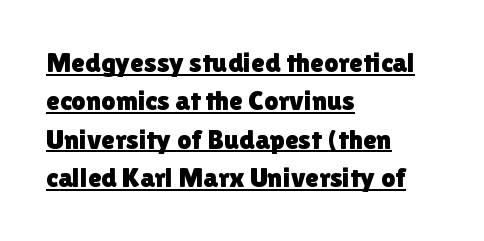
Q: Is the text italic (slanted)? A: No, it is upright.
Q: Is the typeface a serif or a sans-serif typeface? A: Sans-serif.
Q: Is the text underlined? A: Yes.
Q: How is the paragraph aligned? A: Left-aligned.
Q: Is the spacing between letters normal or unusually wide? A: Normal.
Q: Is the spacing between lines tight, normal or loose? A: Normal.
Q: Width (condensed, normal, or wide)? A: Normal.
Q: x-height? A: Medium.
Q: Monospaced? A: No.
